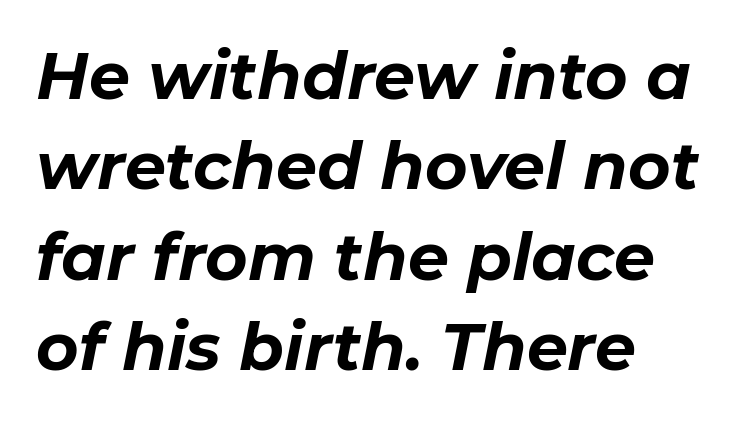
{"italic": "yes", "lean": "right", "slant_degrees": 11, "bold": "yes", "weight": "bold", "width": "normal", "stroke_contrast": "low", "x_height": "medium", "monospaced": "no", "underline": "no", "align": "left", "line_spacing": "normal", "line_spacing_ratio": 1.39, "letter_spacing": "normal", "letter_spacing_em": 0.0, "glyph_px": 65}
